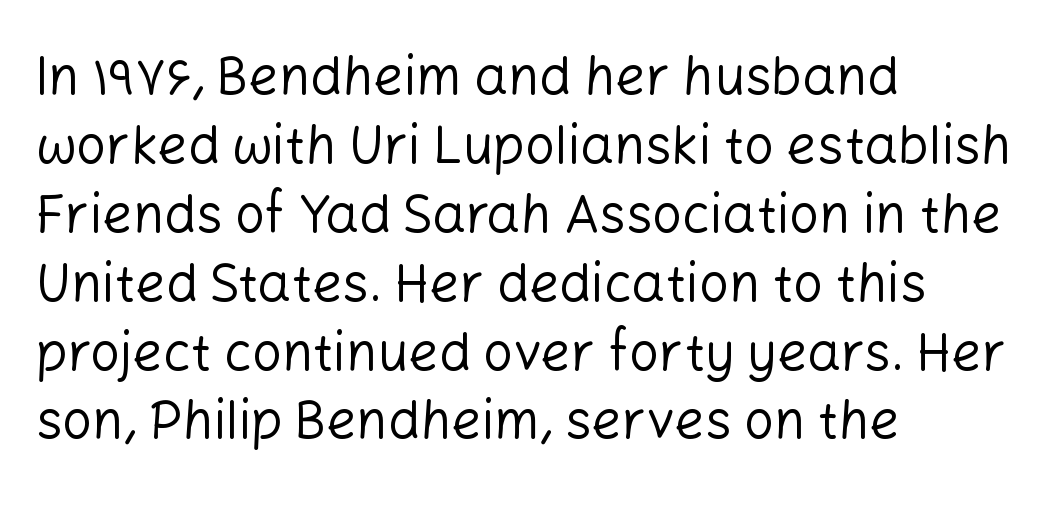
The image shows 53 px regular-weight sans-serif type, upright; set left-aligned, normal line spacing (1.3x), normal letter spacing, not underlined; low stroke contrast and a medium x-height.
